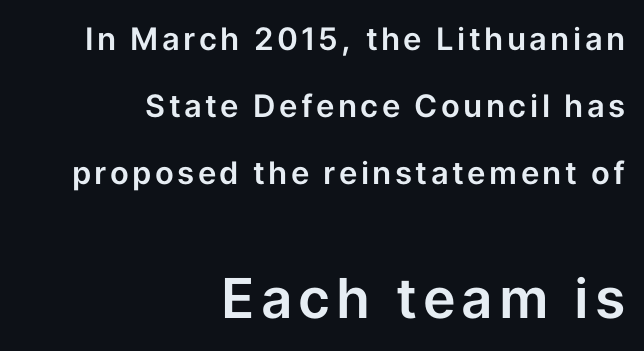
{"serif": "no", "italic": "no", "width": "normal", "stroke_contrast": "low", "x_height": "medium", "monospaced": "no", "underline": "no", "align": "right", "line_spacing": "loose", "line_spacing_ratio": 2.16, "larger_block": "second", "size_ratio": 1.77, "glyph_px": 55}
